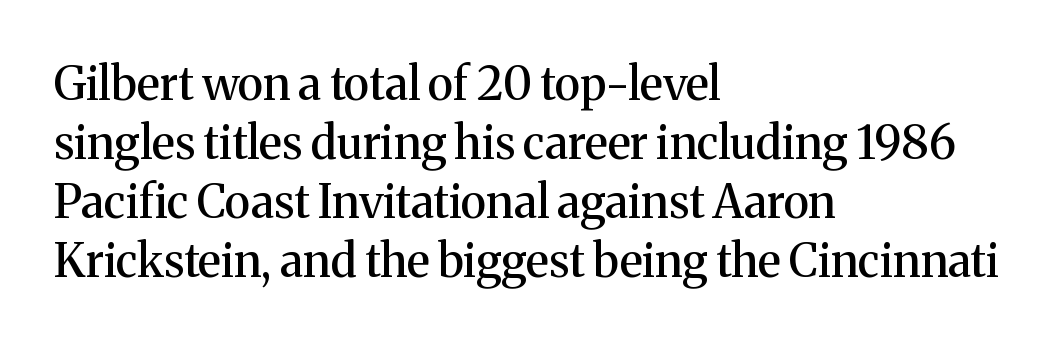
Q: Is the text italic (slanted)? A: No, it is upright.
Q: Is the typeface a serif or a sans-serif typeface? A: Serif.
Q: Is the text underlined? A: No.
Q: How is the paragraph aligned? A: Left-aligned.
Q: Is the spacing between letters normal or unusually wide? A: Normal.
Q: Is the spacing between lines tight, normal or loose? A: Normal.
Q: Width (condensed, normal, or wide)? A: Normal.
Q: Stroke contrast? A: Medium.
Q: x-height? A: Medium.
Q: Monospaced? A: No.
